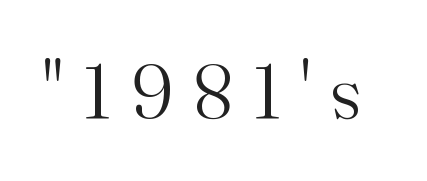
Q: Is the text bold? A: No.
Q: Is the text italic (slanted)? A: No, it is upright.
Q: Is the typeface a serif or a sans-serif typeface? A: Serif.
Q: Is the text underlined? A: No.
Q: Is the spacing between letters normal or unusually wide? A: Unusually wide.
Q: Width (condensed, normal, or wide)? A: Normal.
Q: Stroke contrast? A: Medium.
Q: x-height? A: Small.
Q: Monospaced? A: No.
